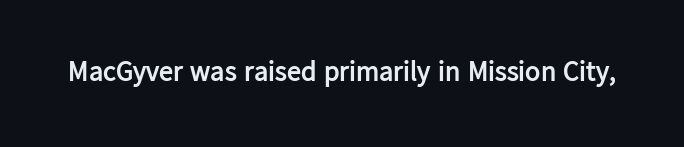
You can tell from the bare stems that sans-serif type was used. The face used here is proportionally spaced, like ordinary book or web type. You can tell it's not italic because the verticals are truly vertical. Between one letter and the next there's only the usual sliver of space. Plenty of ink on the page — the face is bold. A bare baseline throughout the passage.
